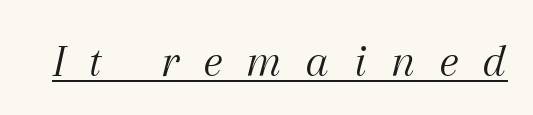
{"serif": "yes", "italic": "yes", "lean": "right", "slant_degrees": 12, "bold": "no", "weight": "light", "width": "normal", "stroke_contrast": "medium", "x_height": "medium", "monospaced": "no", "underline": "yes", "letter_spacing": "wide", "letter_spacing_em": 0.48, "glyph_px": 48}
